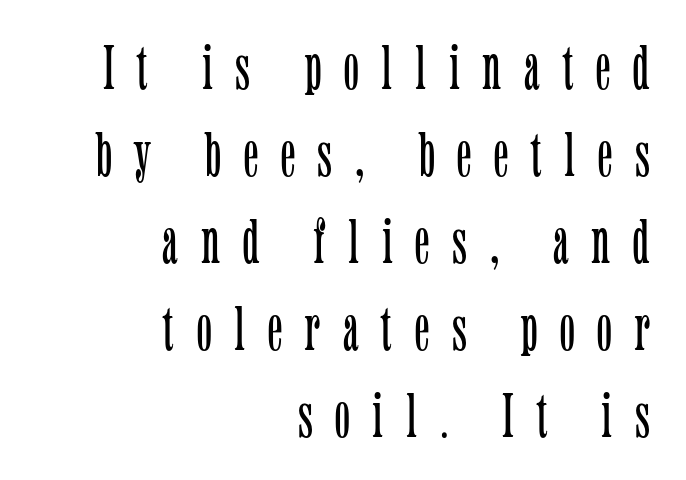
The area under the type is left untouched. Right-aligned paragraph, ragged on the left. A typesetter would call this proportional, since set widths differ per character. The weight tops out at a normal text grade. Unlike a clean sans, this face finishes its strokes with serifs.
